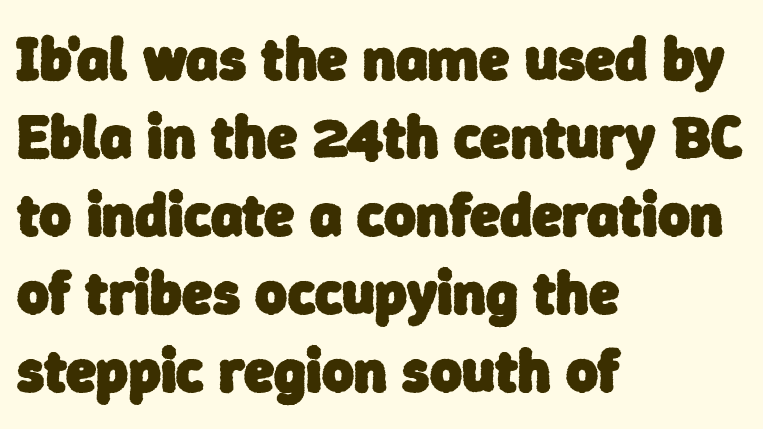
{"serif": "no", "bold": "yes", "weight": "heavy", "width": "normal", "stroke_contrast": "low", "x_height": "medium", "monospaced": "no", "underline": "no", "align": "left", "line_spacing": "normal", "line_spacing_ratio": 1.28, "letter_spacing": "normal", "letter_spacing_em": 0.0, "glyph_px": 61}
